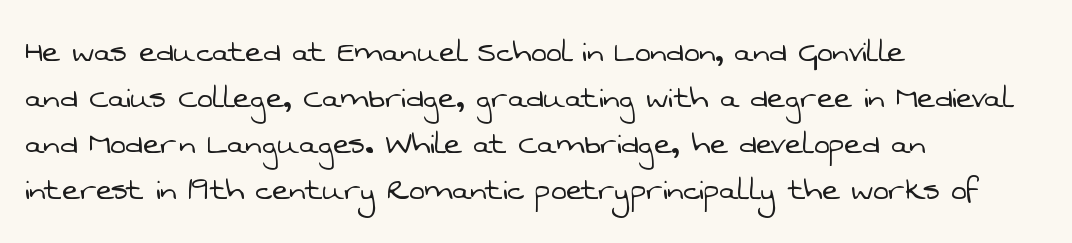
{"serif": "no", "bold": "no", "weight": "light", "width": "normal", "stroke_contrast": "low", "x_height": "medium", "monospaced": "no", "underline": "no", "align": "left", "line_spacing_ratio": 1.24, "letter_spacing": "normal", "letter_spacing_em": 0.0, "glyph_px": 37}
